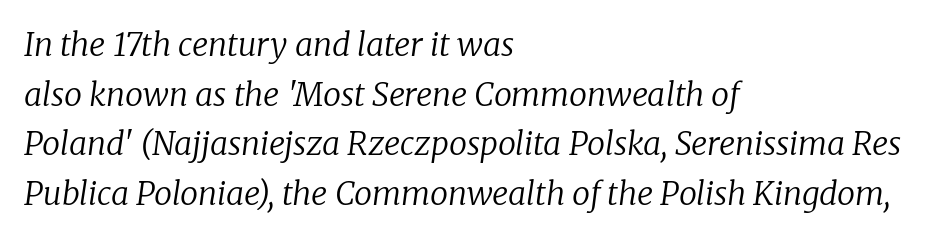
{"serif": "yes", "italic": "yes", "lean": "right", "slant_degrees": 8, "bold": "no", "weight": "regular", "width": "normal", "stroke_contrast": "low", "x_height": "medium", "monospaced": "no", "underline": "no", "align": "left", "line_spacing": "normal", "line_spacing_ratio": 1.55, "letter_spacing": "normal", "letter_spacing_em": 0.0, "glyph_px": 32}
